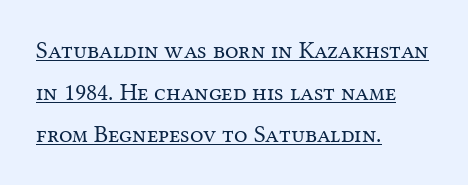
This sample is left-justified, so line endings fall wherever the words run out. Is the type heavy? It reads as light-to-regular instead. The specimen reads as upright at a glance. Caption: standard tracking, unaltered. Underline: present.
